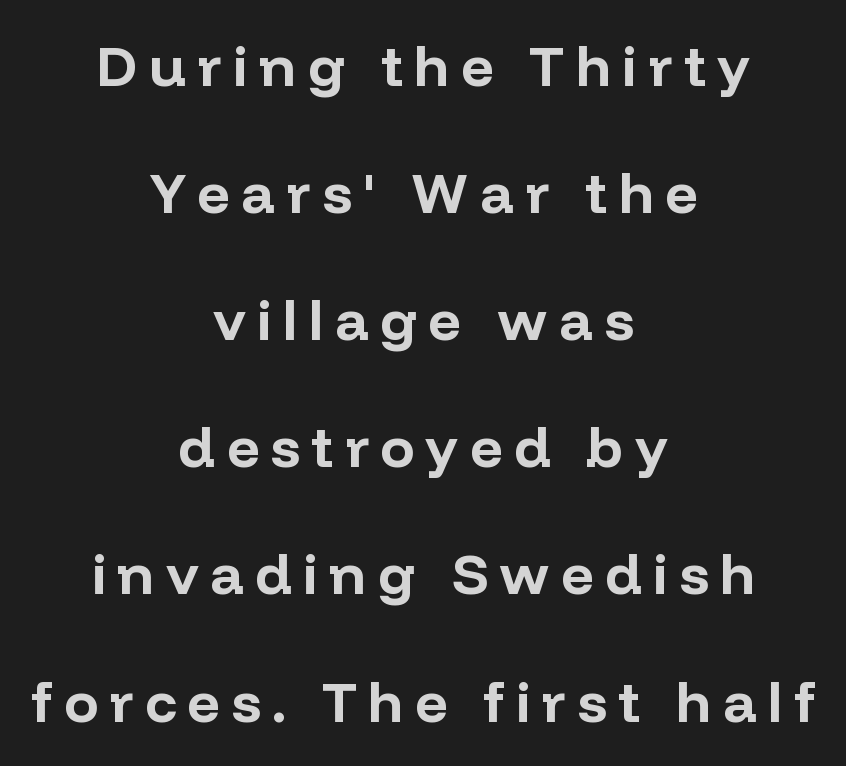
Q: Is the text bold? A: Yes.
Q: Is the text italic (slanted)? A: No, it is upright.
Q: Is the typeface a serif or a sans-serif typeface? A: Sans-serif.
Q: Is the text underlined? A: No.
Q: How is the paragraph aligned? A: Centered.
Q: Is the spacing between letters normal or unusually wide? A: Unusually wide.
Q: Is the spacing between lines tight, normal or loose? A: Loose.
Q: Width (condensed, normal, or wide)? A: Normal.
Q: Stroke contrast? A: Low.
Q: x-height? A: Medium.
Q: Monospaced? A: No.
